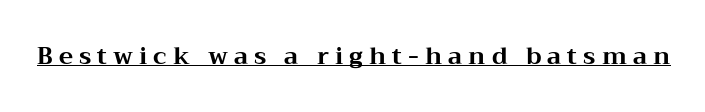
Does a line run under the words? Yes, clearly. Letter spacing: wide. Upright lettering throughout. Chunky letters — that's bold for sure.
